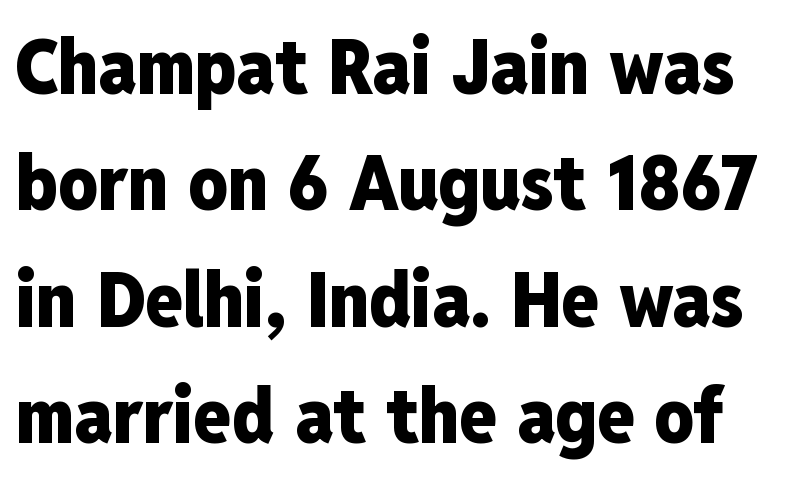
The image shows 77 px heavy, condensed sans-serif type, upright; set normal line spacing (1.51x), normal letter spacing, not underlined; low stroke contrast and a medium x-height.
